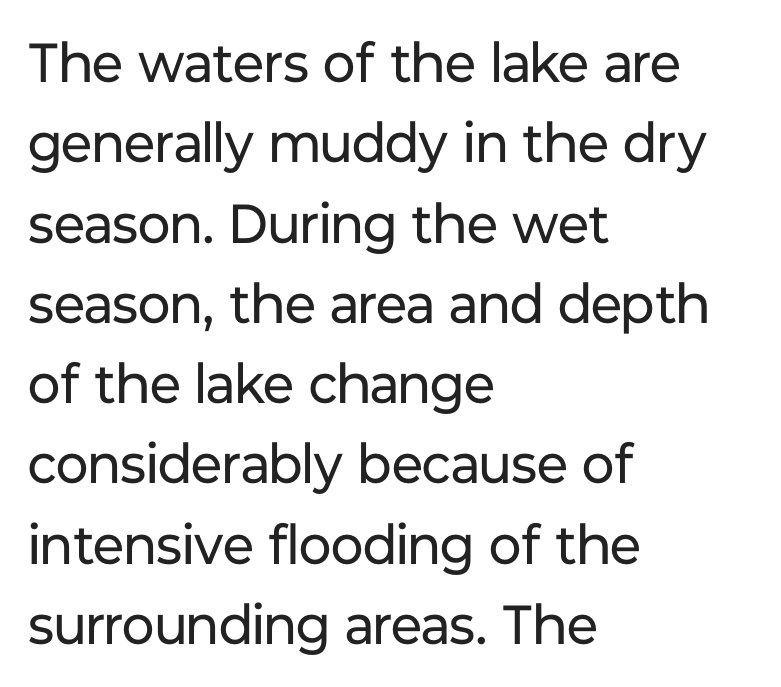
{"serif": "no", "italic": "no", "bold": "no", "weight": "regular", "width": "normal", "stroke_contrast": "low", "x_height": "medium", "monospaced": "no", "underline": "no", "align": "left", "line_spacing": "normal", "line_spacing_ratio": 1.46, "letter_spacing": "normal", "letter_spacing_em": 0.0, "glyph_px": 55}
